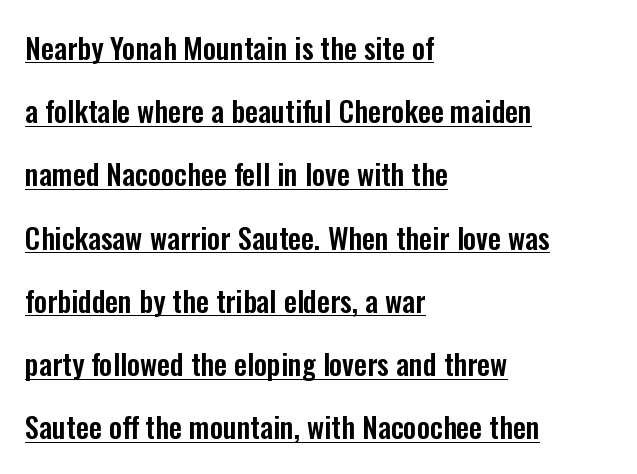
The image shows 29 px condensed sans-serif type, upright; set left-aligned, loose line spacing (2.18x), normal letter spacing, underlined; low stroke contrast and a medium x-height.
